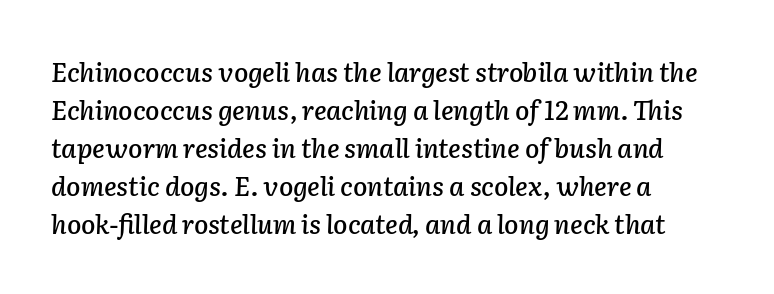
{"italic": "yes", "lean": "right", "slant_degrees": 2, "underline": "no", "align": "left", "line_spacing": "normal", "line_spacing_ratio": 1.46, "letter_spacing": "normal", "letter_spacing_em": 0.0, "glyph_px": 26}
